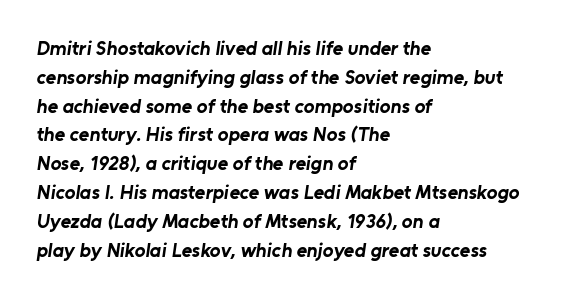
The rendering keeps characters at their native spacing. Does the copy run flush right? No — it runs flush left. A clean baseline with only descenders dipping below it. Normally led — the rows are evenly, conventionally spaced. Emphasis by weight is at full strength: bold.
